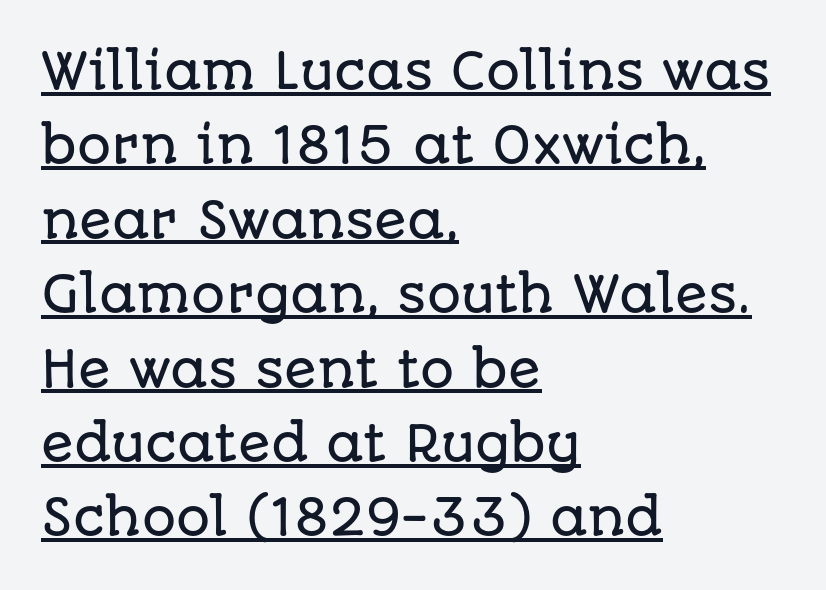
What's the leading like? Ordinary, nothing unusual. The string is rendered with underlining switched on. Short and long lines alike share a common starting point at left. Each letter keeps its own natural width here, so spacing adapts to shape. Standard letterfit; no display-style spreading of the glyphs.
